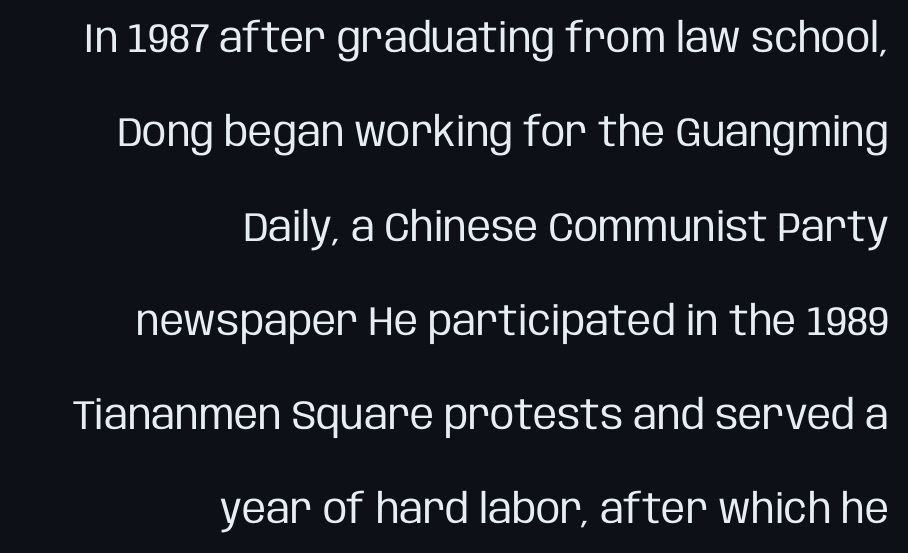
A light-to-regular cut is what we see here. This rendering uses right alignment, leaving the left contour irregular. Style check: upright. You can tell from the bare stems that sans-serif type was used. The space beneath each line is pristine and unruled. A typesetter would call this proportional, since set widths differ per character.
